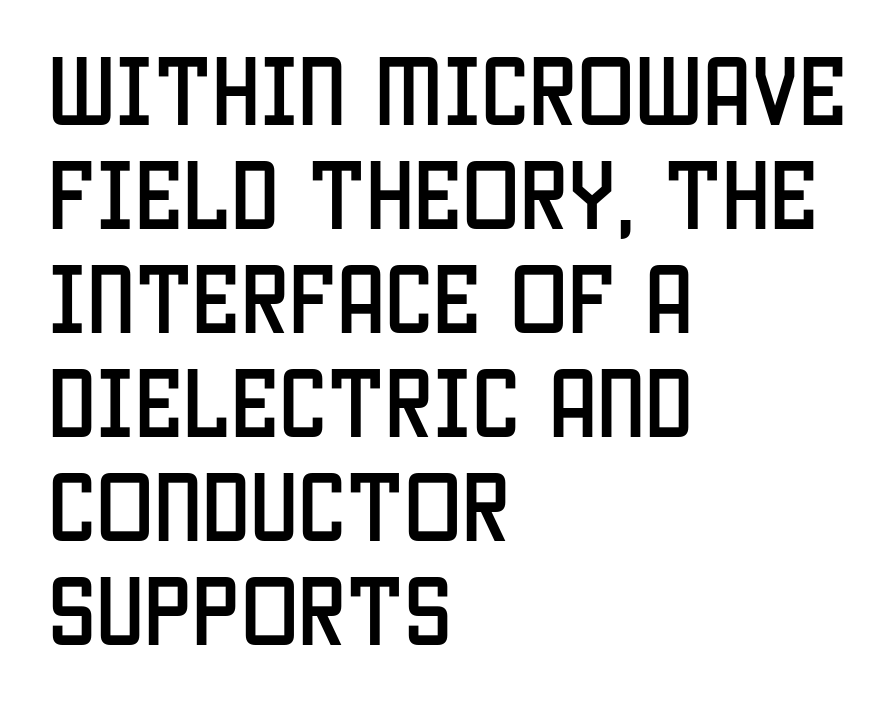
Q: Is the text italic (slanted)? A: No, it is upright.
Q: Is the typeface a serif or a sans-serif typeface? A: Sans-serif.
Q: Is the text underlined? A: No.
Q: How is the paragraph aligned? A: Left-aligned.
Q: Is the spacing between letters normal or unusually wide? A: Normal.
Q: Is the spacing between lines tight, normal or loose? A: Normal.
Q: Width (condensed, normal, or wide)? A: Condensed.
Q: Stroke contrast? A: Low.
Q: x-height? A: Large.
Q: Monospaced? A: No.
